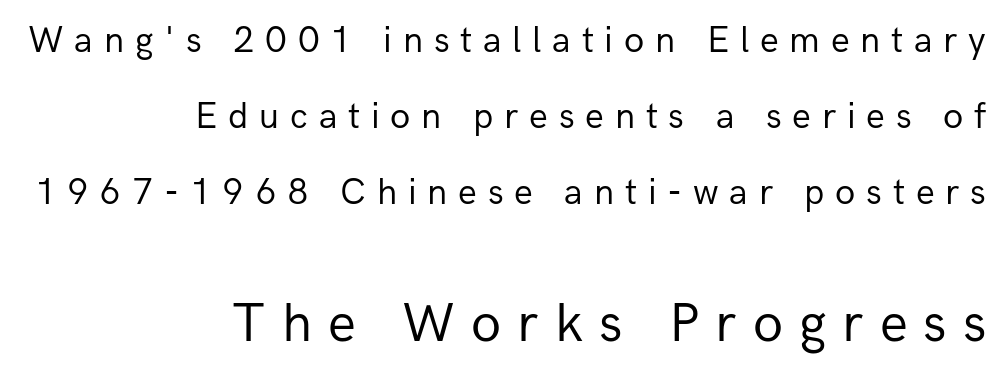
Q: Is the text bold? A: No.
Q: Is the text italic (slanted)? A: No, it is upright.
Q: Is the typeface a serif or a sans-serif typeface? A: Sans-serif.
Q: Is the text underlined? A: No.
Q: How is the paragraph aligned? A: Right-aligned.
Q: Is the spacing between letters normal or unusually wide? A: Unusually wide.
Q: Is the spacing between lines tight, normal or loose? A: Loose.
Q: Which block of text is set in a larger size, the first (top) or the second (bottom)? A: The second (bottom) one.
Q: Width (condensed, normal, or wide)? A: Normal.
Q: Stroke contrast? A: Low.
Q: x-height? A: Medium.
Q: Monospaced? A: No.
